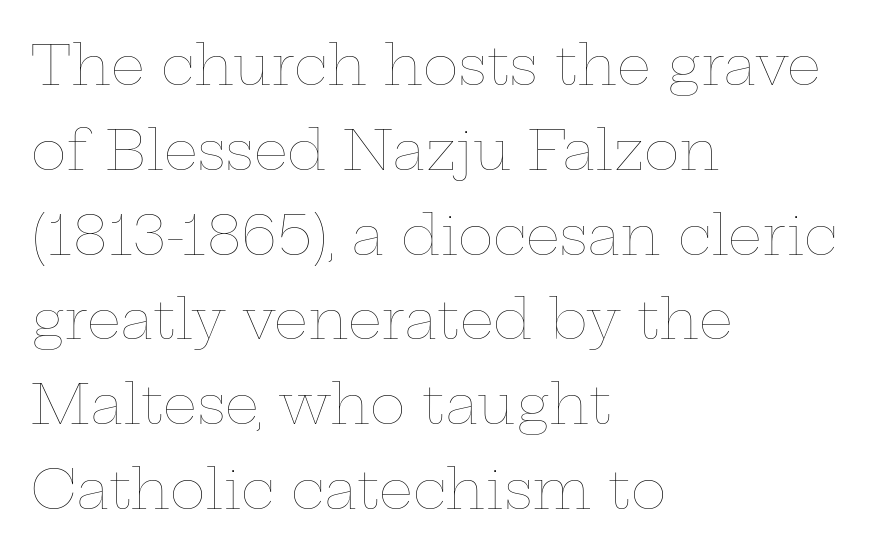
A typesetter would call this proportional, since set widths differ per character. The weight would be labelled regular, book, light, or lighter still. This rendering uses left alignment, leaving the right contour irregular. This rendering leaves character spacing at its baseline value. In terms of posture, this sample is upright.
